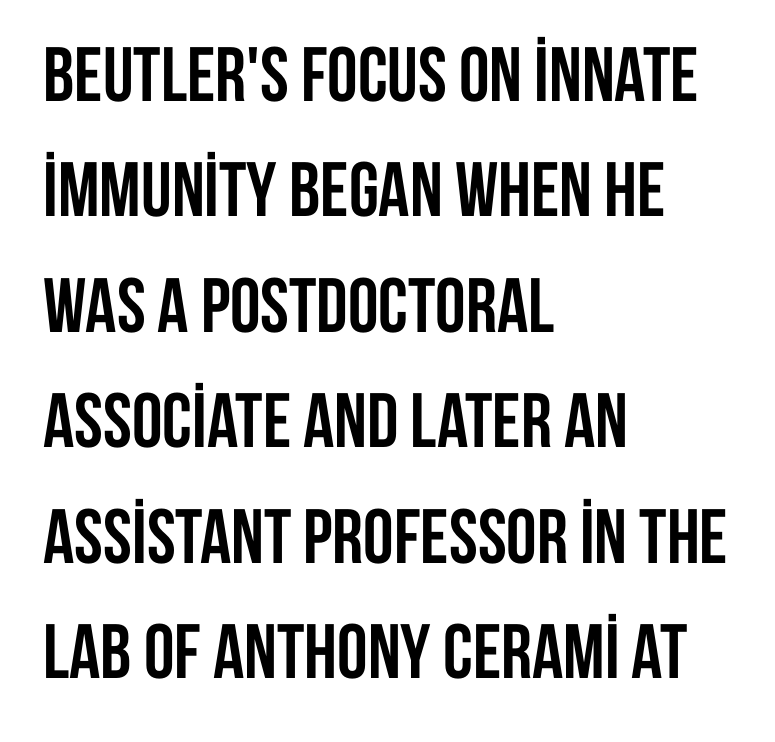
{"serif": "no", "italic": "no", "bold": "yes", "weight": "semibold", "width": "condensed", "stroke_contrast": "low", "x_height": "large", "monospaced": "no", "underline": "no", "align": "left", "line_spacing": "normal", "line_spacing_ratio": 1.5, "letter_spacing": "normal", "letter_spacing_em": 0.0, "glyph_px": 77}
